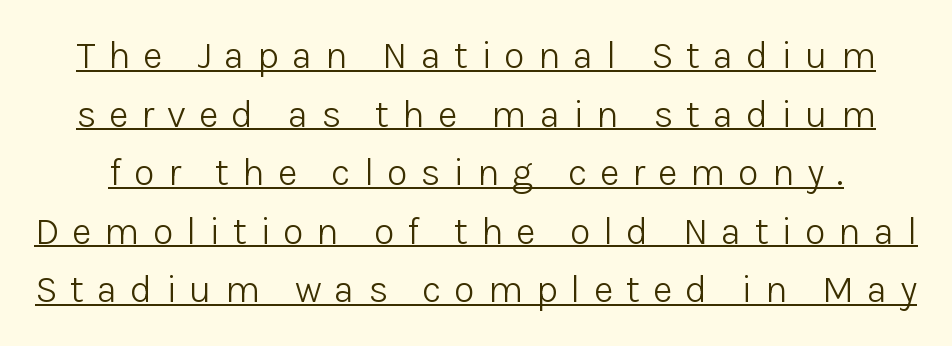
The image shows 38 px light sans-serif type, upright; set normal line spacing (1.54x), unusually wide letter spacing (+0.34 em), underlined; low stroke contrast and a medium x-height.
